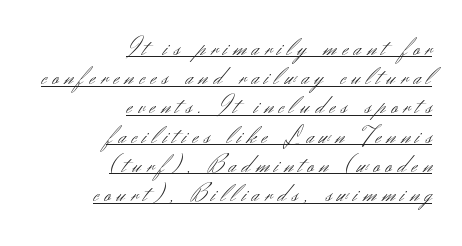
Q: Is the text bold? A: No.
Q: Is the text italic (slanted)? A: Yes.
Q: Is the text underlined? A: Yes.
Q: How is the paragraph aligned? A: Right-aligned.
Q: Is the spacing between letters normal or unusually wide? A: Unusually wide.
